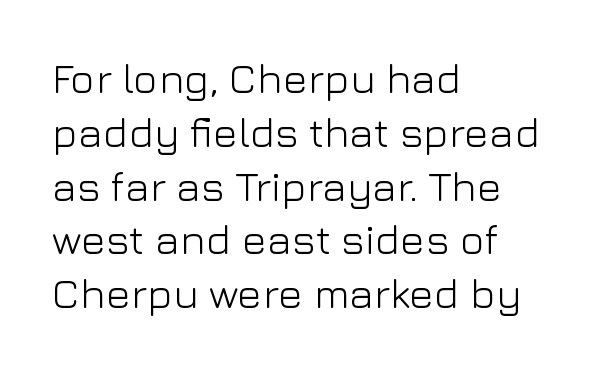
The passage shown stacks its lines at a standard gap. Horizontal alignment here is leftward, the default for most running prose. Summary of weight: not heavy and not bold. Here the glyphs are tracked normally, forming tight word shapes. Each letter keeps its own natural width here, so spacing adapts to shape.
